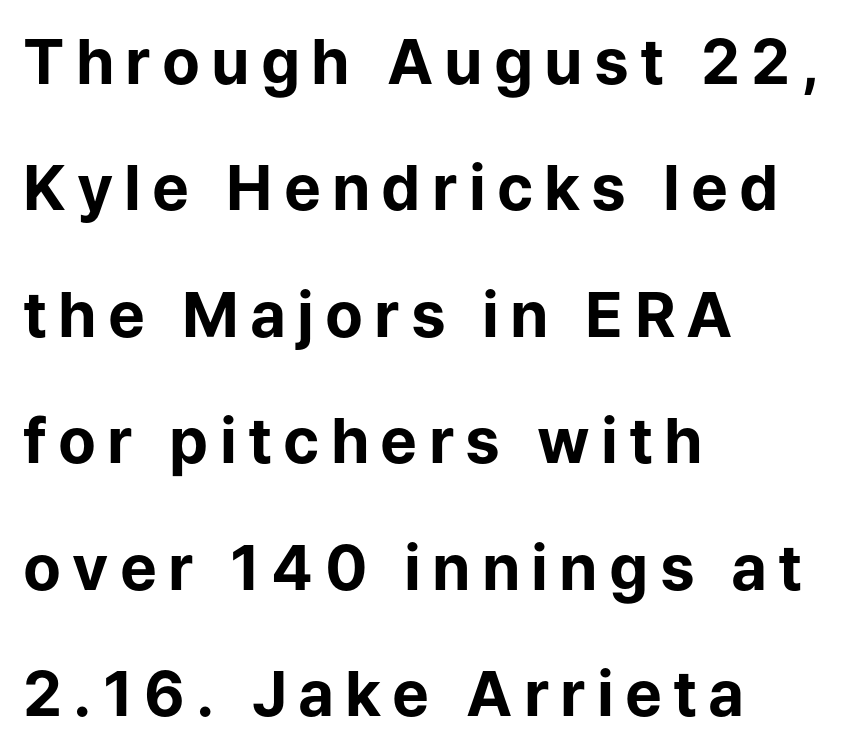
{"serif": "no", "italic": "no", "bold": "yes", "weight": "bold", "width": "normal", "stroke_contrast": "low", "x_height": "medium", "monospaced": "no", "underline": "no", "align": "left", "line_spacing": "loose", "line_spacing_ratio": 2.04, "glyph_px": 62}
